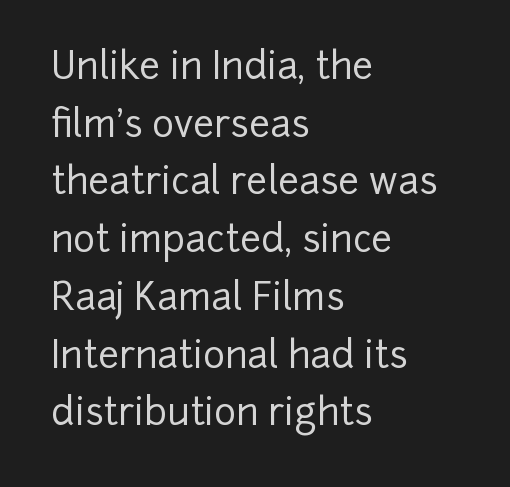
The image shows 37 px sans-serif type, upright; set left-aligned, normal line spacing (1.56x), normal letter spacing, not underlined; low stroke contrast and a medium x-height.
